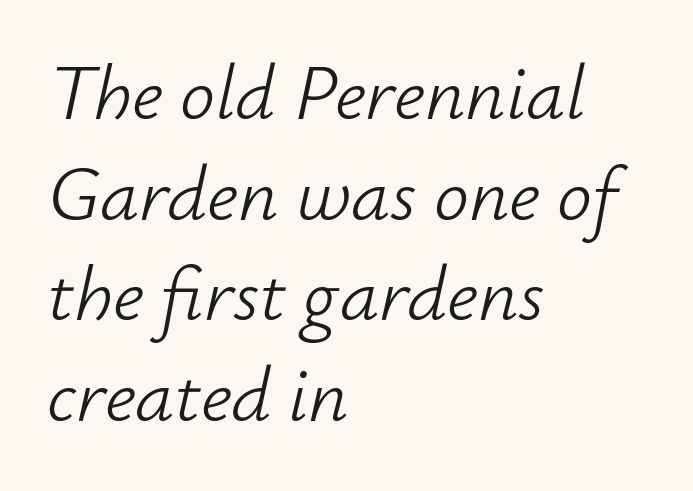
Quick note: interline space is typical. Italic? Definitely — the glyphs are oblique. Proportional: the letters do not fall into vertical columns. Spacing between characters is what you'd get straight out of the box.
